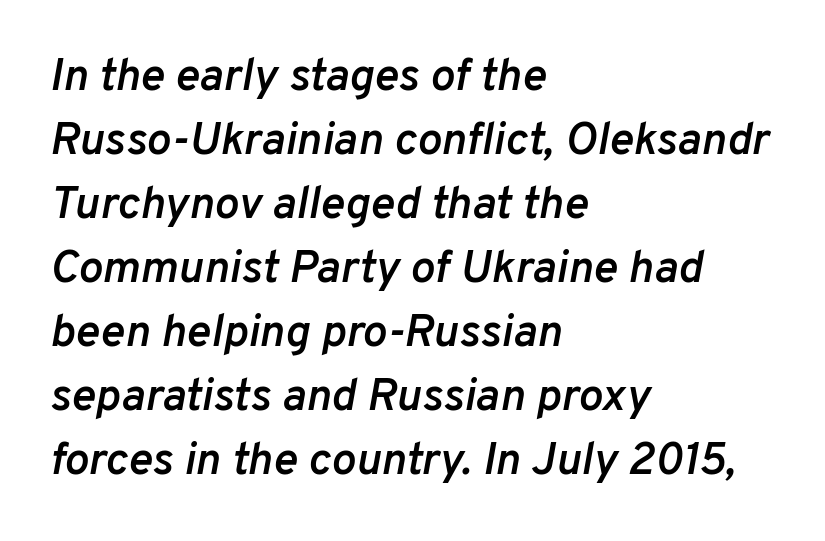
Q: Is the text bold? A: Semi-bold.
Q: Is the text italic (slanted)? A: Yes, it leans right by about 10 degrees.
Q: Is the text underlined? A: No.
Q: How is the paragraph aligned? A: Left-aligned.
Q: Is the spacing between letters normal or unusually wide? A: Normal.
Q: Is the spacing between lines tight, normal or loose? A: Normal.
Q: Width (condensed, normal, or wide)? A: Normal.
Q: Stroke contrast? A: Low.
Q: x-height? A: Medium.
Q: Monospaced? A: No.
